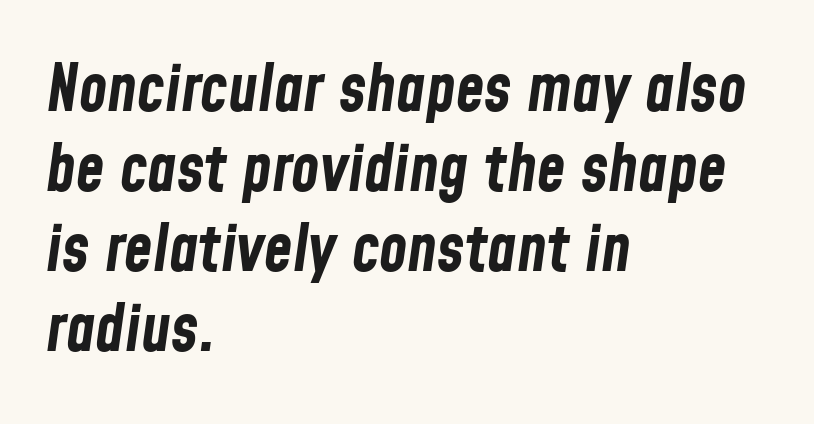
Does extra space separate the letters? No, they use regular spacing. Here the designer chose a conventional face with non-uniform glyph widths. The zone under the glyphs is completely vacant. A dark, heavy texture on the line: the type is bold.
